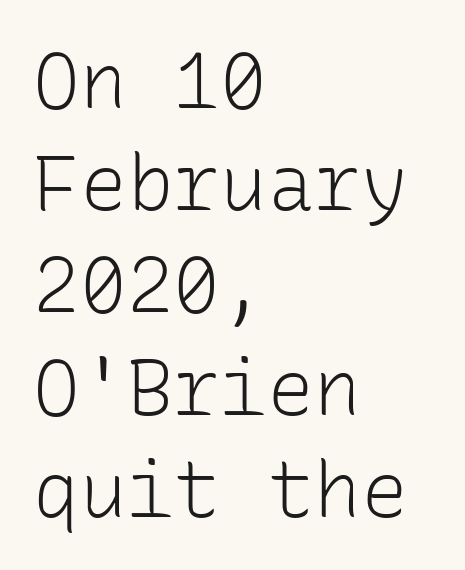
The image shows 78 px light sans-serif type, upright, monospaced; set left-aligned, normal line spacing (1.31x), normal letter spacing, not underlined; low stroke contrast and a medium x-height.
